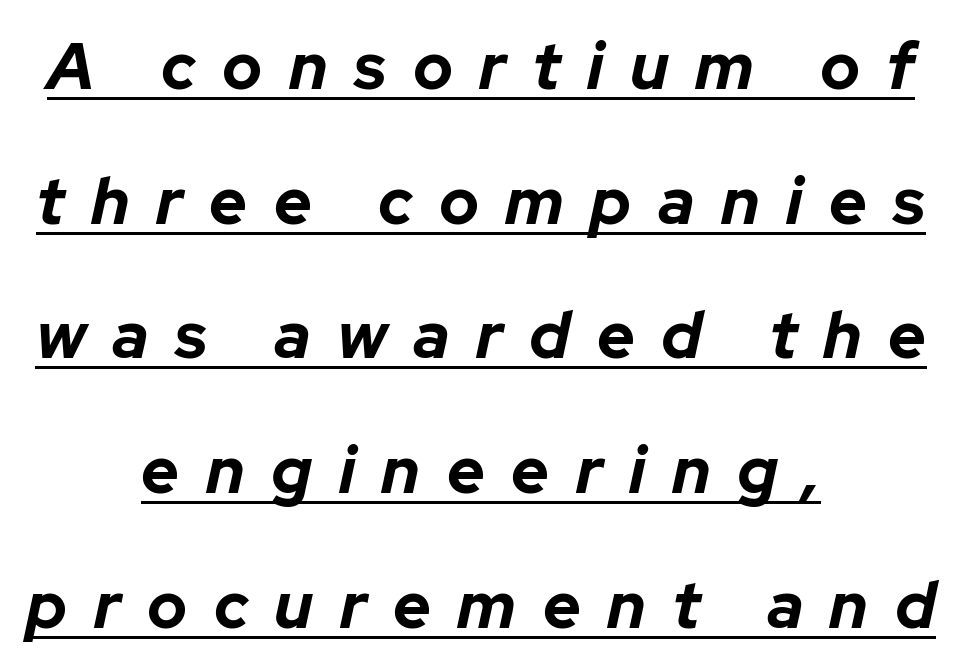
{"italic": "yes", "lean": "right", "slant_degrees": 12, "bold": "yes", "weight": "bold", "width": "normal", "stroke_contrast": "low", "x_height": "medium", "monospaced": "no", "underline": "yes", "align": "center", "line_spacing": "loose", "line_spacing_ratio": 2.04, "letter_spacing": "wide", "letter_spacing_em": 0.4, "glyph_px": 66}
